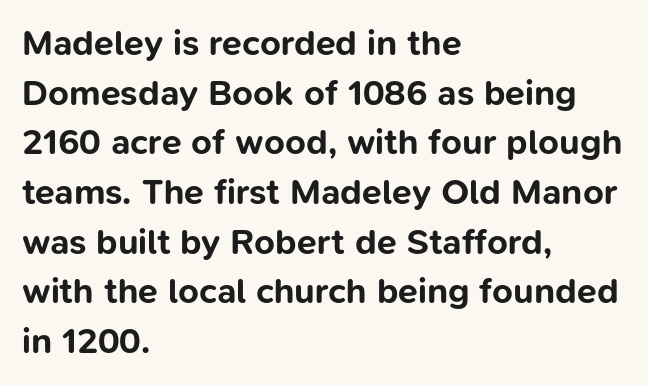
Default kerning and tracking; the words read as compact shapes. The lines in this sample share a left origin and differ only in where they stop. The face used here is a sans, in the tradition of grotesques and geometrics. A normal amount of white space separates one row of letters from the next. This sample has the flowing, uneven cadence of proportional lettering. Weight check: bold — yes, fully.
